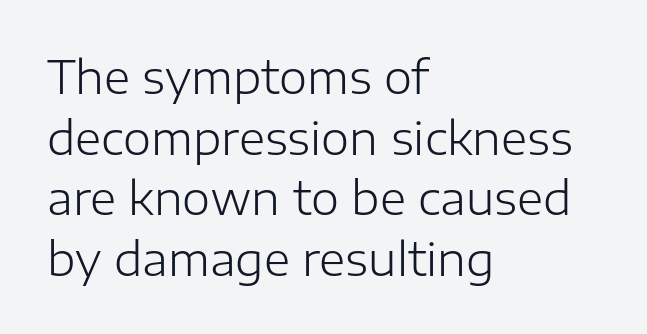
The letterforms sit at book weight or below. A sans-serif font was chosen for this passage. Is this a fixed-width face? No — the glyphs have proportional, varying widths. Underline: absent.
